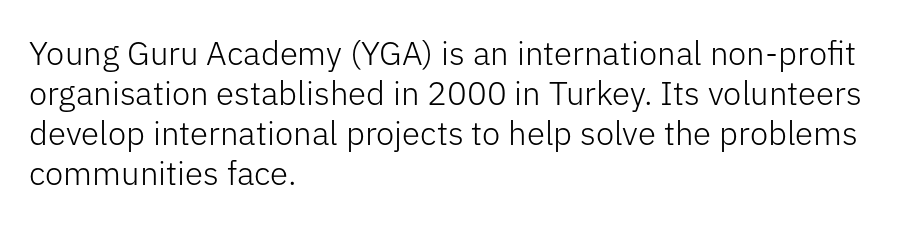
The image shows 33 px light sans-serif type, upright; set left-aligned, line spacing 1.21x, normal letter spacing, not underlined; low stroke contrast and a medium x-height.
